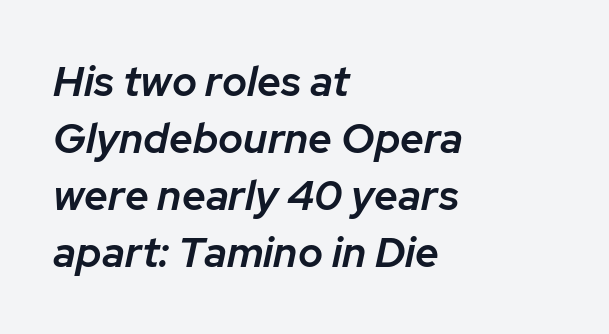
The image shows 42 px semibold type, italic (leaning right); set left-aligned, normal line spacing (1.36x), normal letter spacing, not underlined; low stroke contrast and a medium x-height.
